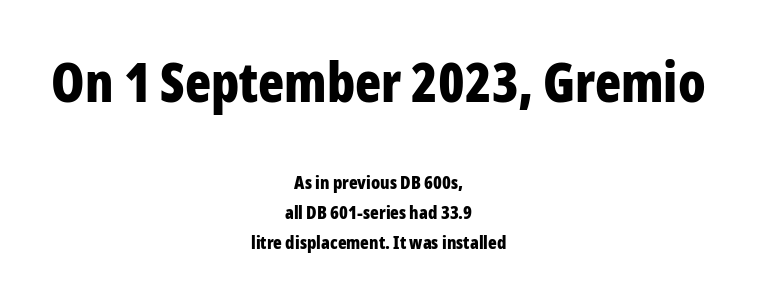
Q: Is the text bold? A: Yes.
Q: Is the text italic (slanted)? A: No, it is upright.
Q: Is the typeface a serif or a sans-serif typeface? A: Sans-serif.
Q: Is the text underlined? A: No.
Q: How is the paragraph aligned? A: Centered.
Q: Is the spacing between letters normal or unusually wide? A: Normal.
Q: Is the spacing between lines tight, normal or loose? A: Normal.
Q: Which block of text is set in a larger size, the first (top) or the second (bottom)? A: The first (top) one.
Q: Width (condensed, normal, or wide)? A: Condensed.
Q: Stroke contrast? A: Low.
Q: x-height? A: Medium.
Q: Monospaced? A: No.
